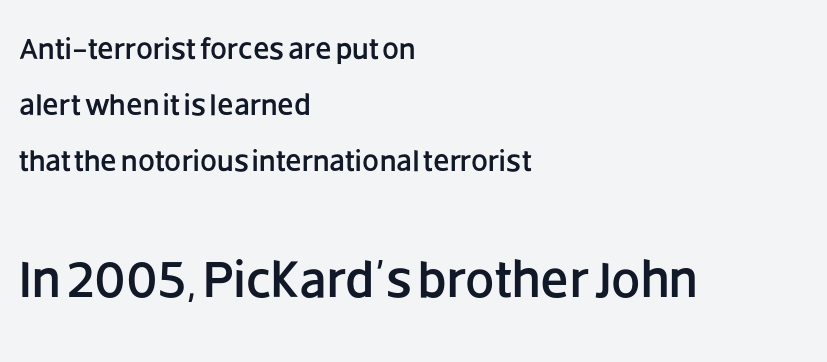
Q: Is the text italic (slanted)? A: No, it is upright.
Q: Is the typeface a serif or a sans-serif typeface? A: Sans-serif.
Q: Is the text underlined? A: No.
Q: How is the paragraph aligned? A: Left-aligned.
Q: Is the spacing between letters normal or unusually wide? A: Normal.
Q: Which block of text is set in a larger size, the first (top) or the second (bottom)? A: The second (bottom) one.
Q: Width (condensed, normal, or wide)? A: Normal.
Q: Stroke contrast? A: Low.
Q: x-height? A: Large.
Q: Monospaced? A: No.
